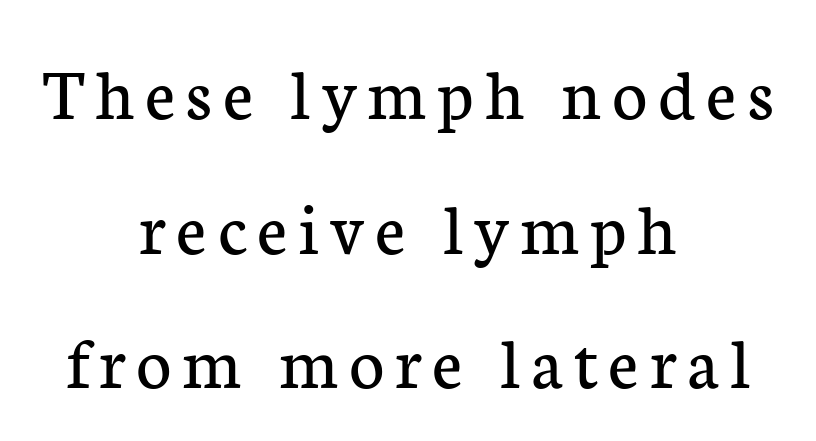
{"serif": "yes", "italic": "no", "bold": "no", "weight": "regular", "width": "normal", "stroke_contrast": "low", "x_height": "medium", "monospaced": "no", "underline": "no", "align": "center", "line_spacing_ratio": 1.77, "glyph_px": 76}
